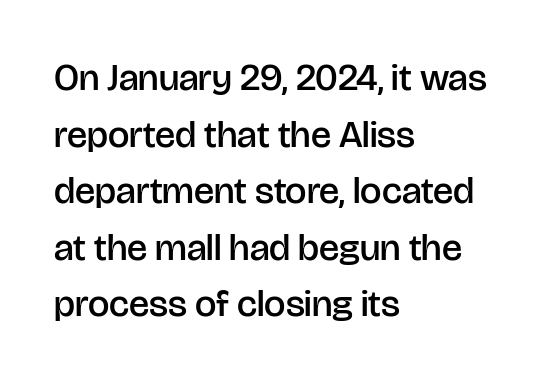
One-word summary of the alignment: left. Regarding leading, the lines here are spaced in the standard way. Serifs: no, the terminals of the letterforms are clean. The typography opts for an upright posture over an oblique one.
